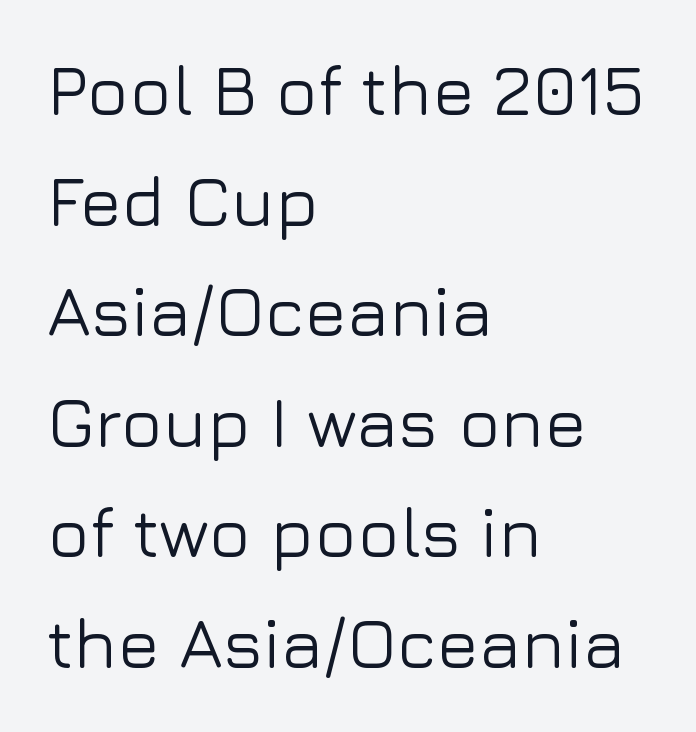
{"serif": "no", "italic": "no", "width": "normal", "stroke_contrast": "low", "x_height": "medium", "monospaced": "no", "underline": "no", "align": "left", "line_spacing": "normal", "line_spacing_ratio": 1.58, "letter_spacing": "normal", "letter_spacing_em": 0.0, "glyph_px": 70}
